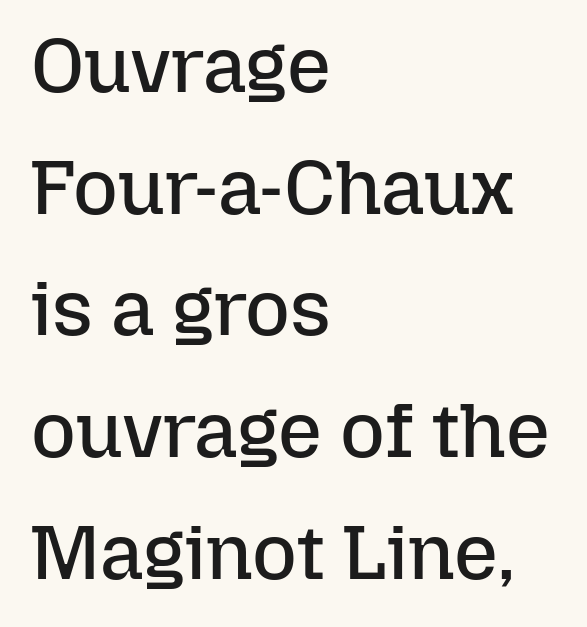
The image shows 77 px regular-weight type, upright; set left-aligned, normal line spacing (1.58x), normal letter spacing, not underlined; low stroke contrast and a medium x-height.
